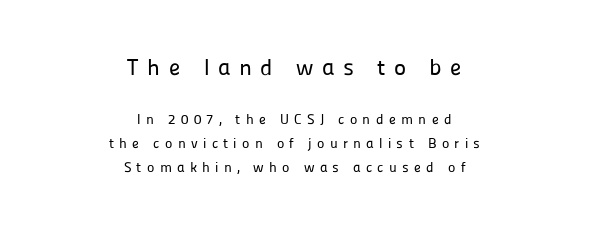
{"italic": "no", "underline": "no", "align": "center", "line_spacing": "normal", "line_spacing_ratio": 1.69, "letter_spacing": "wide", "letter_spacing_em": 0.38, "larger_block": "first", "size_ratio": 1.64, "glyph_px": 23}
